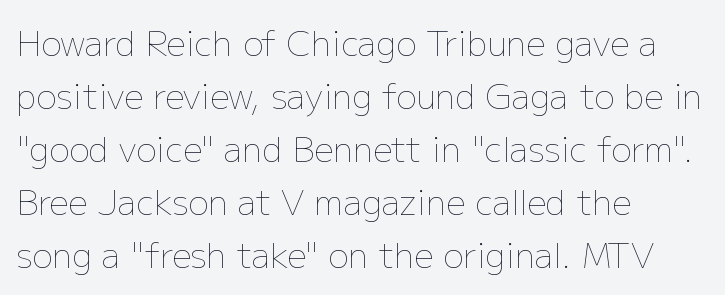
The image shows 34 px thin type, upright; set left-aligned, normal line spacing (1.56x), normal letter spacing, not underlined; low stroke contrast and a medium x-height.
